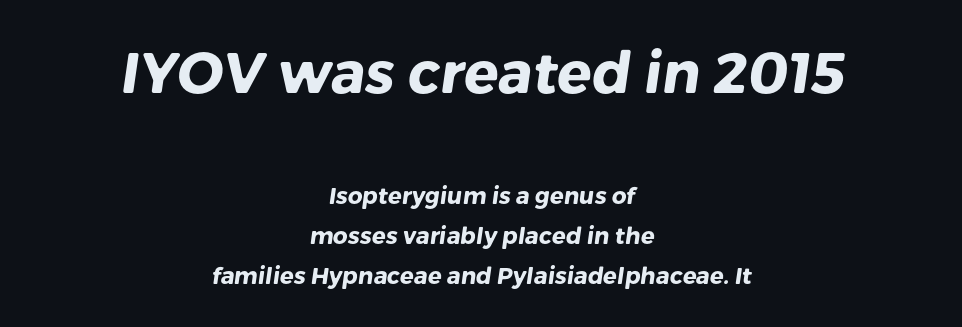
Note: larger setting up top, smaller setting below. The face used here is proportionally spaced, like ordinary book or web type. The specimen omits any rule beneath the text block's lines. Examine the stroke ends and you'll find no serifs. A typesetter would call this zero additional tracking. Look at the stroke-to-counter ratio: heavy, a bold.
